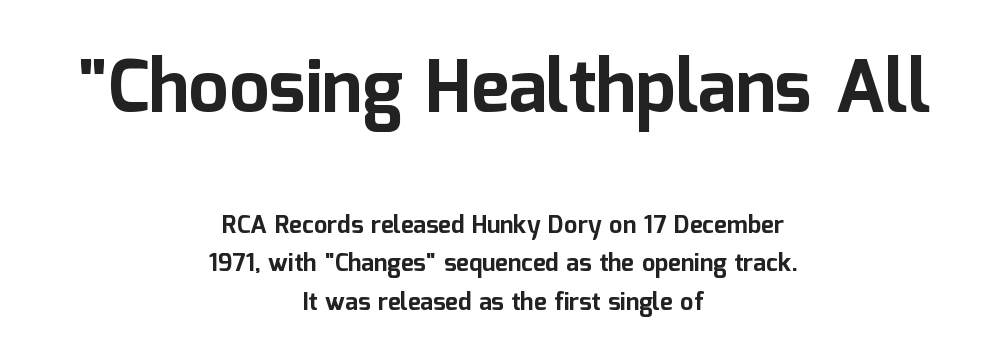
Visually the block forms a symmetrical silhouette, jagged on both flanks. This rendering employs a face without finishing strokes, i.e., a sans-serif. Horizontal bands of white between lines are of average thickness. The face used here is proportionally spaced, like ordinary book or web type. In this sample the first text group is rendered at the bigger scale. Tracking value appears to be zero — textbook default spacing.
